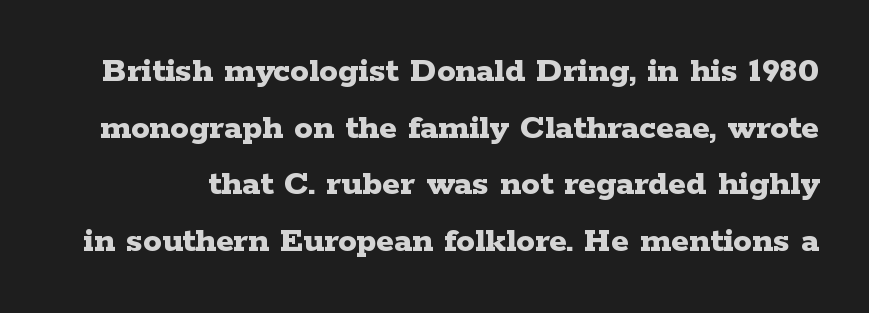
Q: Is the text bold? A: Yes.
Q: Is the text italic (slanted)? A: No, it is upright.
Q: Is the typeface a serif or a sans-serif typeface? A: Serif.
Q: Is the text underlined? A: No.
Q: Is the spacing between letters normal or unusually wide? A: Normal.
Q: Is the spacing between lines tight, normal or loose? A: Normal.
Q: Width (condensed, normal, or wide)? A: Wide.
Q: Stroke contrast? A: Low.
Q: x-height? A: Medium.
Q: Monospaced? A: No.
